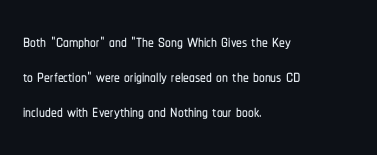
The designer left line spacing at the default. The face used here is rendered with its standard letterfit. The letters stand upright; this is a roman face. The rag falls on the right side of this text block. The words here are not underlined.
